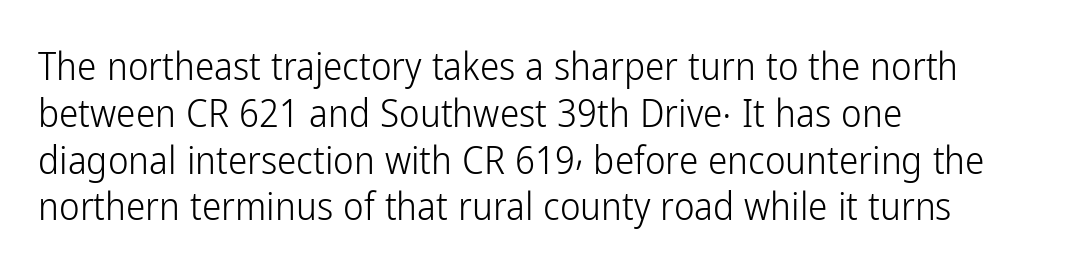
Inter-character spacing is left at the font's built-in metrics. Do the characters align in a grid? No, the font is proportional. The text block is weighted toward the left margin, trailing off unevenly rightward. The cut favours lightness, reaching ordinary text weight at its darkest. Quick note: underline off. Every stem runs plumb, perpendicular to the baseline.
